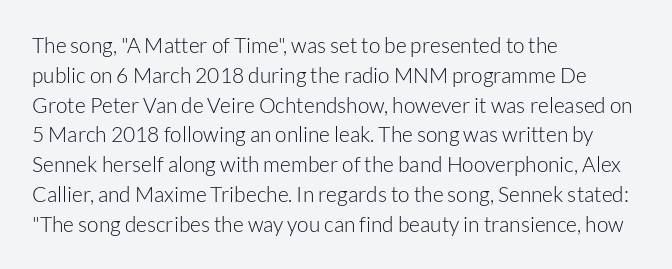
The image shows 21 px text type, upright; set left-aligned, normal line spacing (1.42x), normal letter spacing, not underlined.
